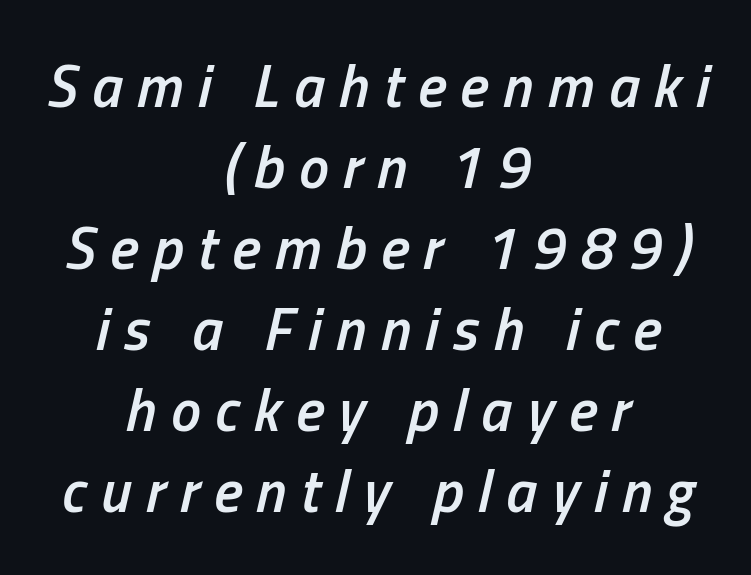
The image shows 60 px semibold, condensed type, italic (leaning right); set centered, normal line spacing (1.35x), unusually wide letter spacing (+0.24 em), not underlined; low stroke contrast and a medium x-height.
